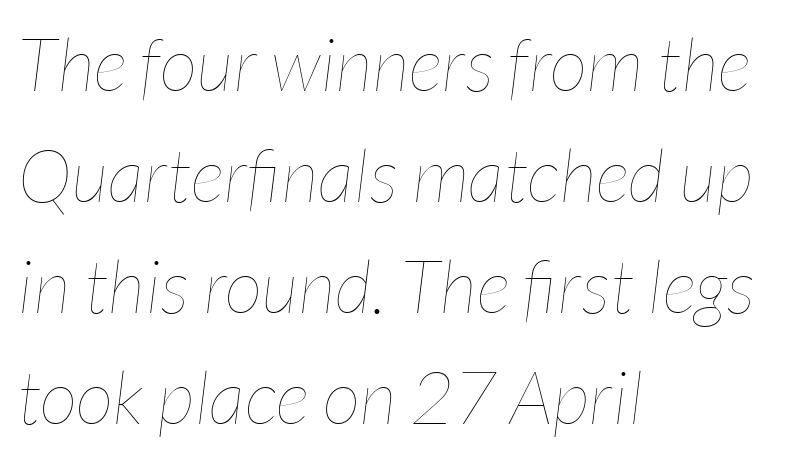
Plain, unruled lines of type. You could not count columns in this text — the font is proportionally spaced. The passage is arranged the way most books set body copy — flush left. The typesetting does not lean heavy: it is not bold. Is the type slanted? Yes — the strokes lean at a clear angle. The space between consecutive lines is moderate.
